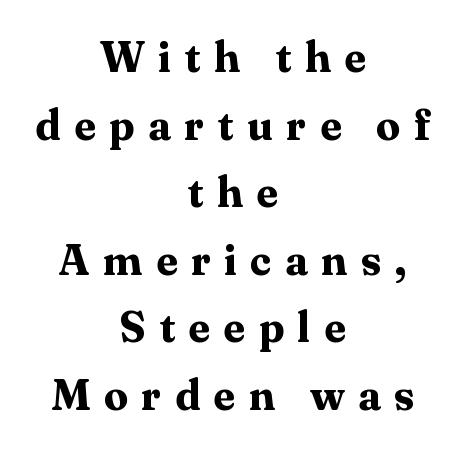
Does the type have serifs? Yes, each stem ends in a small foot. The rendering uses natural spacing where letterforms have individual widths. Emphasis by weight is at full strength: bold. Rows of type keep a routine distance in the vertical direction.
